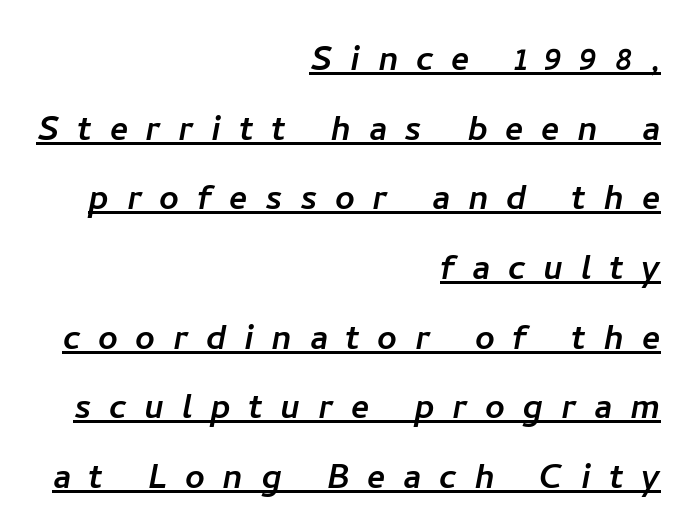
Q: Is the typeface a serif or a sans-serif typeface? A: Sans-serif.
Q: Is the text underlined? A: Yes.
Q: How is the paragraph aligned? A: Right-aligned.
Q: Is the spacing between letters normal or unusually wide? A: Unusually wide.
Q: Is the spacing between lines tight, normal or loose? A: Normal.
Q: Width (condensed, normal, or wide)? A: Normal.
Q: Stroke contrast? A: Low.
Q: x-height? A: Medium.
Q: Monospaced? A: No.
